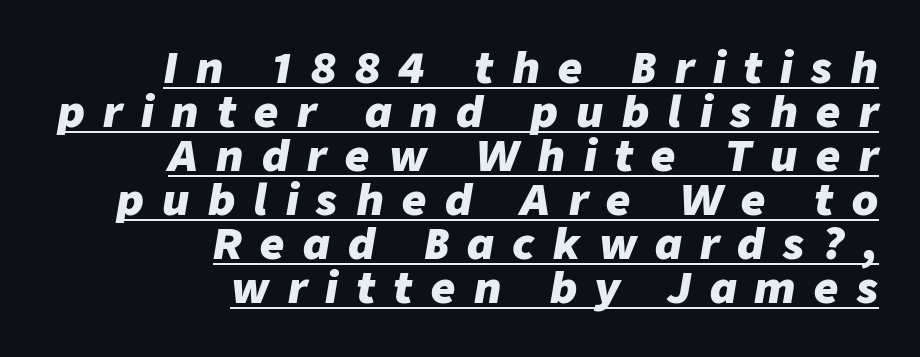
{"italic": "yes", "lean": "right", "slant_degrees": 9, "bold": "yes", "weight": "heavy", "width": "normal", "stroke_contrast": "low", "x_height": "medium", "monospaced": "no", "underline": "yes", "align": "right", "line_spacing": "tight", "line_spacing_ratio": 1.05, "letter_spacing": "wide", "letter_spacing_em": 0.44, "glyph_px": 42}
